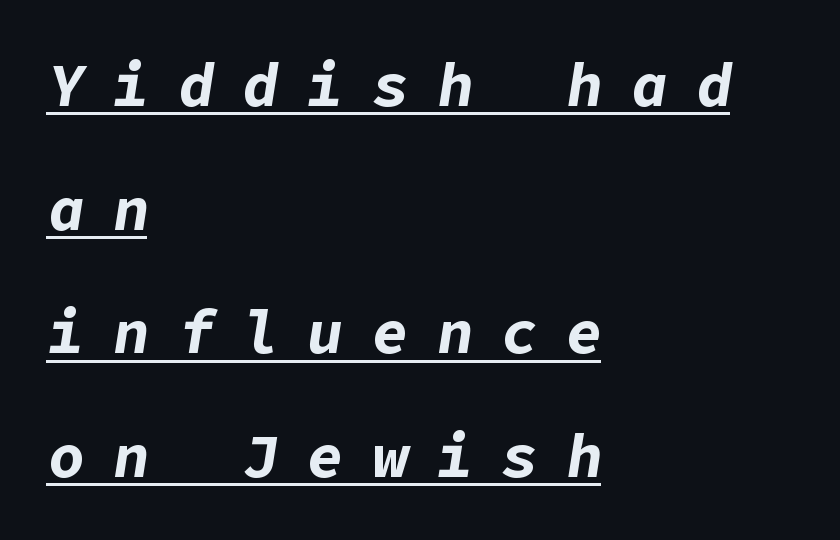
{"italic": "yes", "lean": "right", "slant_degrees": 9, "bold": "yes", "weight": "bold", "width": "normal", "stroke_contrast": "low", "x_height": "medium", "underline": "yes", "align": "left", "line_spacing": "loose", "line_spacing_ratio": 2.06, "letter_spacing": "wide", "letter_spacing_em": 0.48, "glyph_px": 60}
